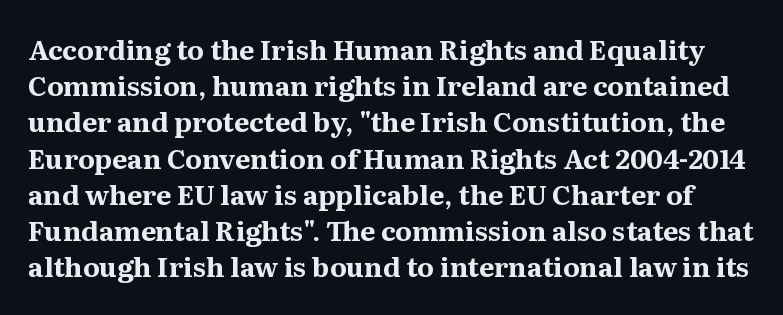
The image shows 27 px bold type, upright; set normal line spacing (1.34x), normal letter spacing, not underlined.
